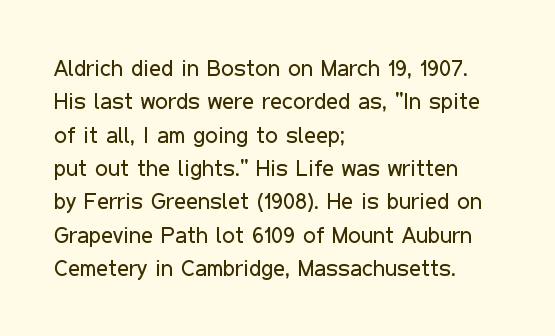
How would I describe the line gaps? Plain and ordinary. Just letters on the line, the space beneath them empty. Alignment: flush left. In terms of posture, this sample is upright.
